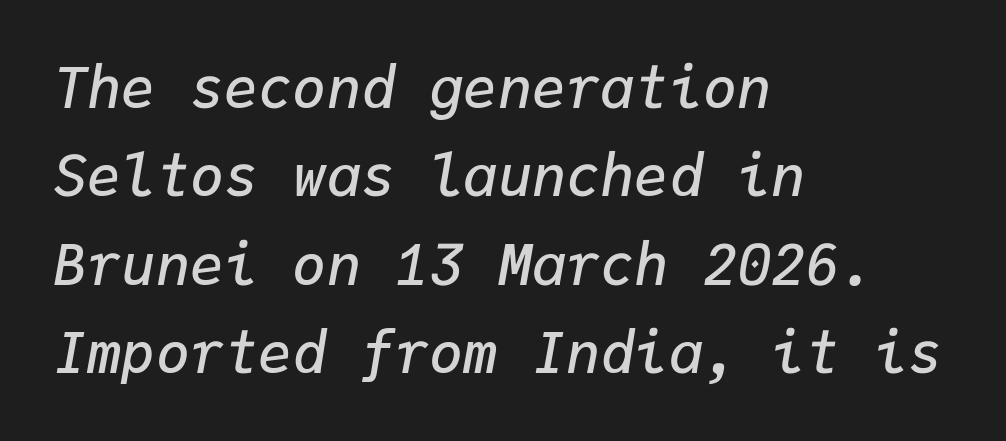
{"italic": "yes", "lean": "right", "slant_degrees": 9, "bold": "semi", "weight": "semibold", "width": "normal", "stroke_contrast": "low", "x_height": "medium", "monospaced": "yes", "underline": "no", "align": "left", "line_spacing": "normal", "line_spacing_ratio": 1.55, "letter_spacing": "normal", "letter_spacing_em": 0.0, "glyph_px": 57}
